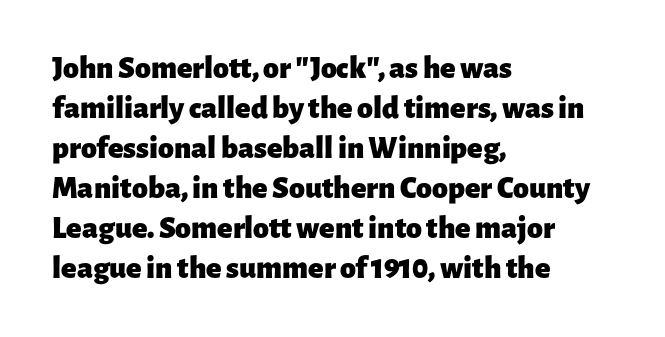
Ascenders rise straight up at ninety degrees. Think of a printed novel: that variable character pitch is what you see here. Nothing unusual about the tracking: characters are spaced as the font intends. The passage is arranged the way most books set body copy — flush left. The rendering shows plain stroke endings on the letterforms — a sans-serif design. What weight is shown? A full bold with thick strokes.
